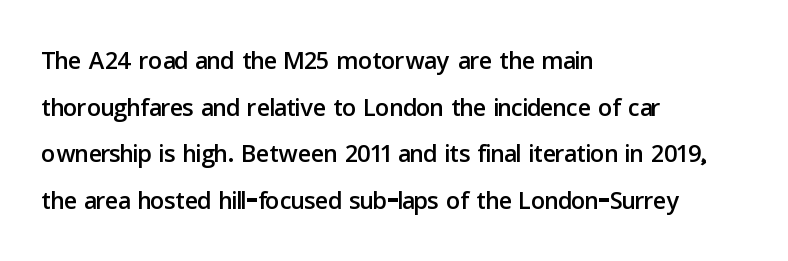
{"serif": "no", "italic": "no", "width": "normal", "stroke_contrast": "low", "x_height": "medium", "monospaced": "no", "underline": "no", "align": "left", "line_spacing": "normal", "line_spacing_ratio": 1.33, "letter_spacing": "normal", "letter_spacing_em": 0.0, "glyph_px": 35}
